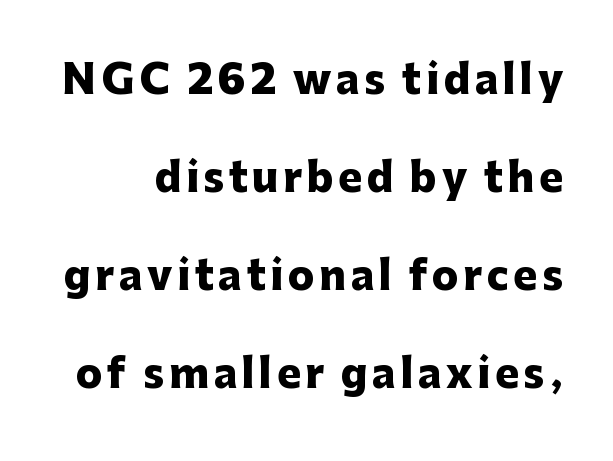
{"serif": "no", "italic": "no", "bold": "yes", "weight": "heavy", "width": "normal", "stroke_contrast": "low", "x_height": "medium", "monospaced": "no", "underline": "no", "line_spacing": "loose", "line_spacing_ratio": 2.45, "glyph_px": 40}
